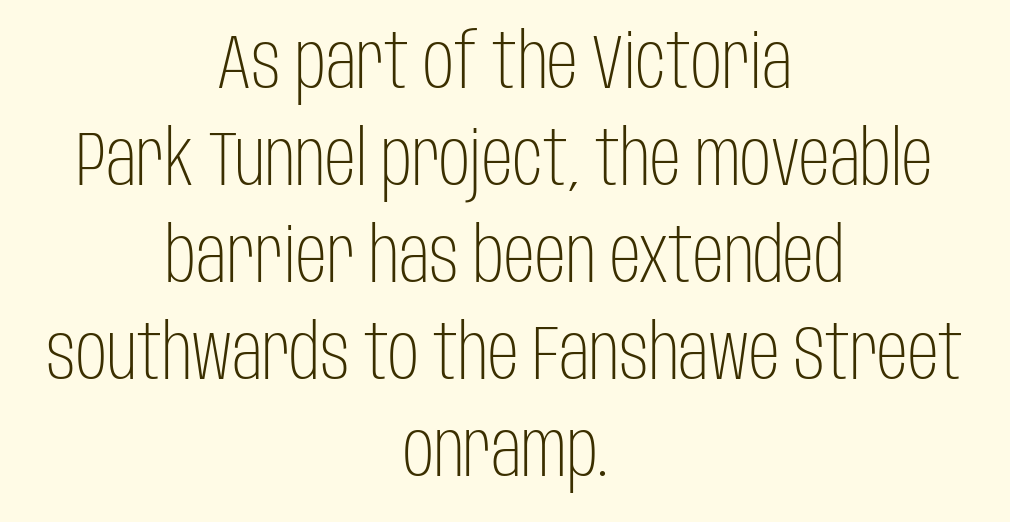
The image shows 77 px light, condensed sans-serif type, upright; set centered, normal line spacing (1.26x), normal letter spacing, not underlined; low stroke contrast and a large x-height.
